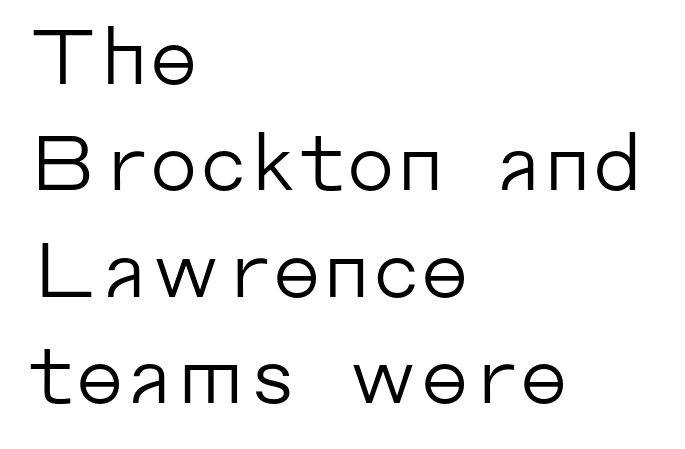
{"serif": "no", "italic": "no", "bold": "no", "weight": "regular", "width": "normal", "stroke_contrast": "low", "x_height": "medium", "monospaced": "no", "underline": "no", "align": "left", "line_spacing": "normal", "line_spacing_ratio": 1.38, "letter_spacing": "normal", "letter_spacing_em": 0.0, "glyph_px": 77}
